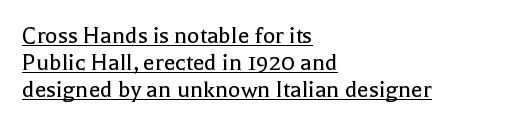
Q: Is the text bold? A: No.
Q: Is the text italic (slanted)? A: No, it is upright.
Q: Is the text underlined? A: Yes.
Q: How is the paragraph aligned? A: Left-aligned.
Q: Is the spacing between letters normal or unusually wide? A: Normal.
Q: Is the spacing between lines tight, normal or loose? A: Tight.
